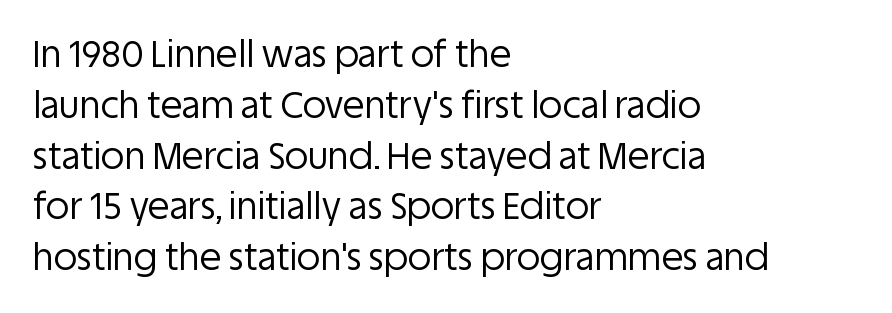
Q: Is the text bold? A: No.
Q: Is the text italic (slanted)? A: No, it is upright.
Q: Is the typeface a serif or a sans-serif typeface? A: Sans-serif.
Q: Is the text underlined? A: No.
Q: How is the paragraph aligned? A: Left-aligned.
Q: Is the spacing between letters normal or unusually wide? A: Normal.
Q: Is the spacing between lines tight, normal or loose? A: Normal.
Q: Width (condensed, normal, or wide)? A: Normal.
Q: Stroke contrast? A: Low.
Q: x-height? A: Large.
Q: Monospaced? A: No.
